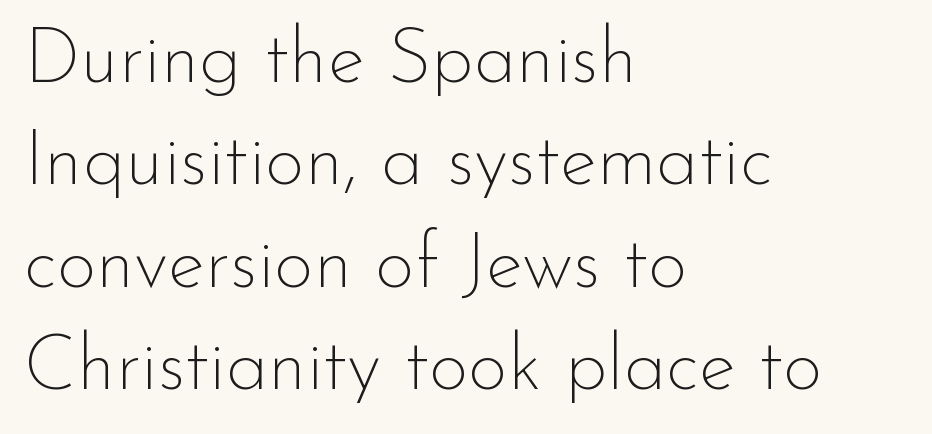
Quick note: underline off. Tall strokes in this sample are plumb rather than angled. These lines are rendered in a variable-pitch font. How are the letters spaced? Ordinarily, with no added tracking.
